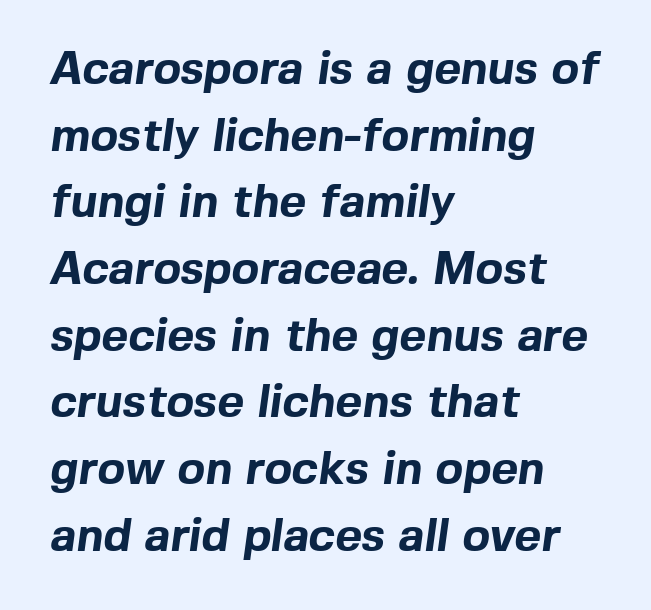
Q: Is the text bold? A: Yes.
Q: Is the typeface a serif or a sans-serif typeface? A: Sans-serif.
Q: Is the text underlined? A: No.
Q: How is the paragraph aligned? A: Left-aligned.
Q: Is the spacing between letters normal or unusually wide? A: Normal.
Q: Is the spacing between lines tight, normal or loose? A: Normal.
Q: Width (condensed, normal, or wide)? A: Normal.
Q: x-height? A: Medium.
Q: Monospaced? A: No.
